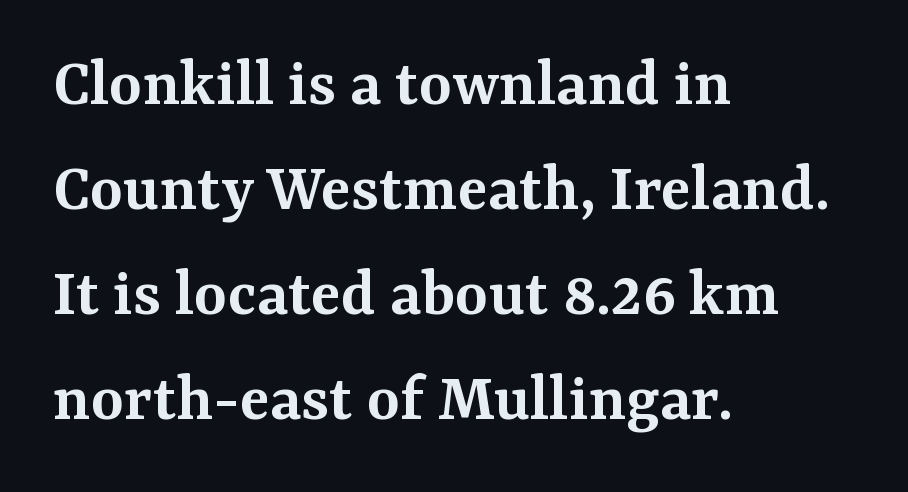
The image shows 70 px semibold serif type, upright; set left-aligned, normal line spacing (1.5x), normal letter spacing, not underlined; medium stroke contrast and a medium x-height.
